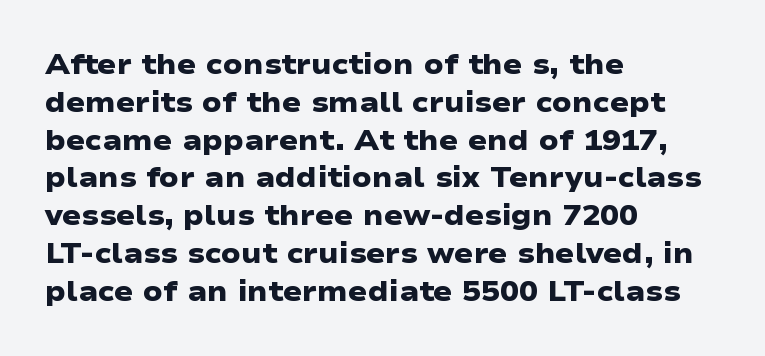
How would I describe the line gaps? Plain and ordinary. I'd call this a sans setting — the letters go barefoot. The face used here is proportionally spaced, like ordinary book or web type. Is the block centered? No — it sits flush against the left margin. The string is rendered with underlining switched off. Does the weight exceed regular? Yes, all the way to bold.
